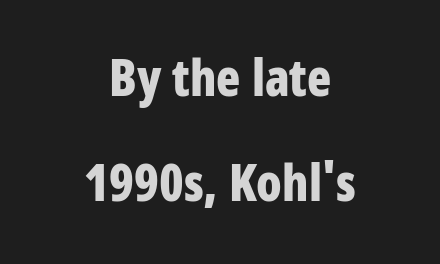
The image shows 50 px bold, condensed sans-serif type, upright; set centered, loose line spacing (2.1x), normal letter spacing, not underlined; low stroke contrast and a large x-height.
